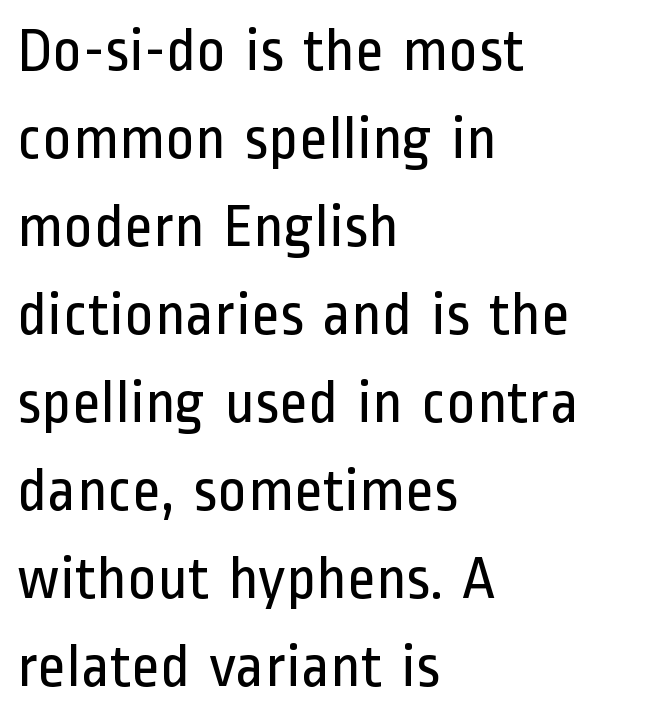
{"serif": "no", "italic": "no", "bold": "no", "weight": "regular", "width": "condensed", "stroke_contrast": "low", "x_height": "medium", "monospaced": "no", "underline": "no", "align": "left", "line_spacing": "normal", "line_spacing_ratio": 1.42, "letter_spacing": "normal", "letter_spacing_em": 0.0, "glyph_px": 62}
